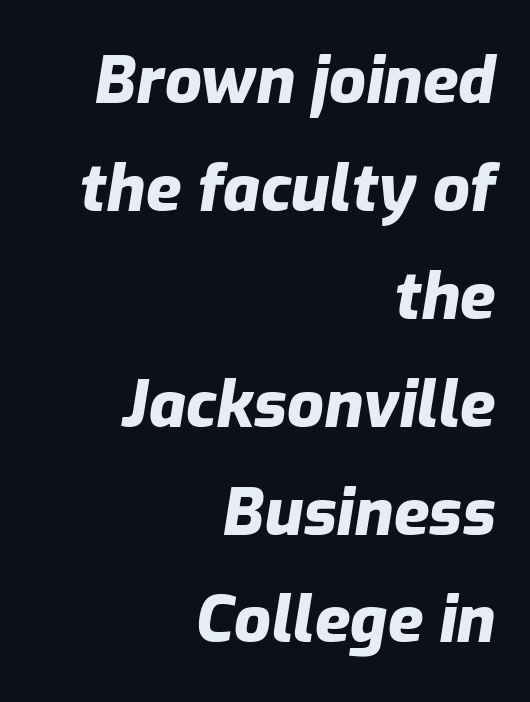
Q: Is the text bold? A: Yes.
Q: Is the text italic (slanted)? A: Yes, it leans right by about 9 degrees.
Q: Is the text underlined? A: No.
Q: How is the paragraph aligned? A: Right-aligned.
Q: Is the spacing between letters normal or unusually wide? A: Normal.
Q: Is the spacing between lines tight, normal or loose? A: Normal.
Q: Width (condensed, normal, or wide)? A: Normal.
Q: Stroke contrast? A: Low.
Q: x-height? A: Medium.
Q: Monospaced? A: No.
